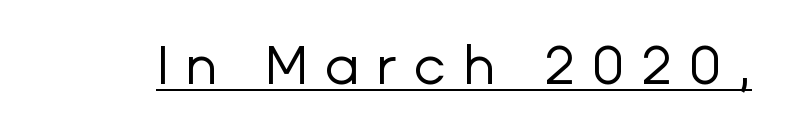
{"serif": "no", "italic": "no", "bold": "no", "weight": "regular", "width": "normal", "stroke_contrast": "low", "x_height": "medium", "monospaced": "no", "underline": "yes", "letter_spacing": "wide", "letter_spacing_em": 0.3, "glyph_px": 55}
